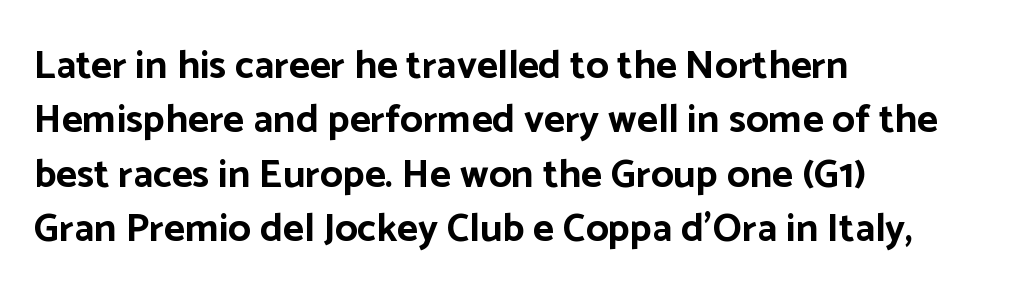
The paragraph has a hard left edge and a soft right edge. Here the glyphs are tracked normally, forming tight word shapes. Each letter keeps its own natural width here, so spacing adapts to shape. The typesetting leans heavy: a genuine bold. Does the type have serifs? No, each stem ends abruptly.
